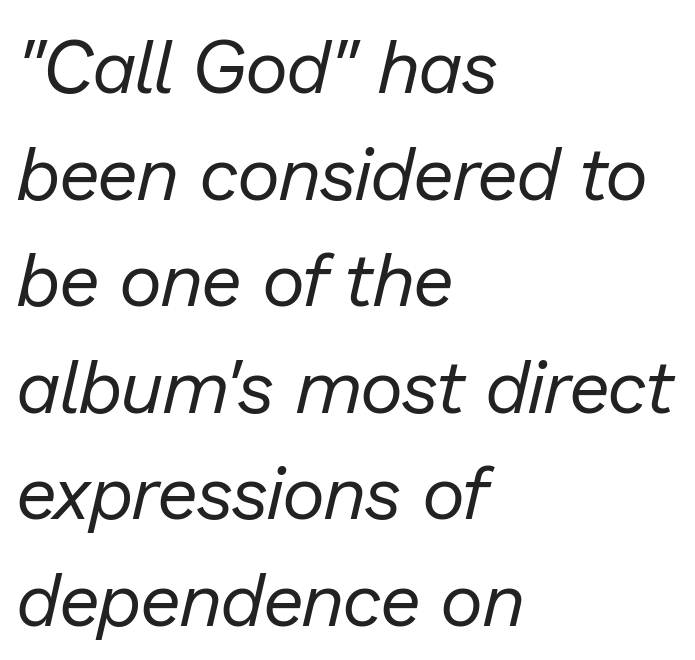
The image shows 74 px regular-weight type, italic (leaning right); set left-aligned, normal line spacing (1.44x), normal letter spacing, not underlined; low stroke contrast and a medium x-height.
